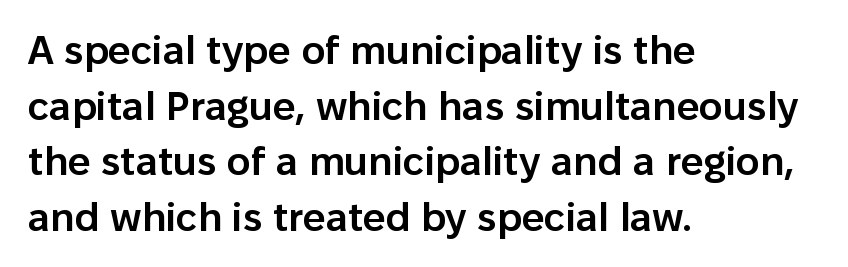
This is roman type, the default non-slanted kind. Quick note: interline space is typical. The face used here is proportionally spaced, like ordinary book or web type. The passage is arranged the way most books set body copy — flush left. Default kerning and tracking; the words read as compact shapes.
